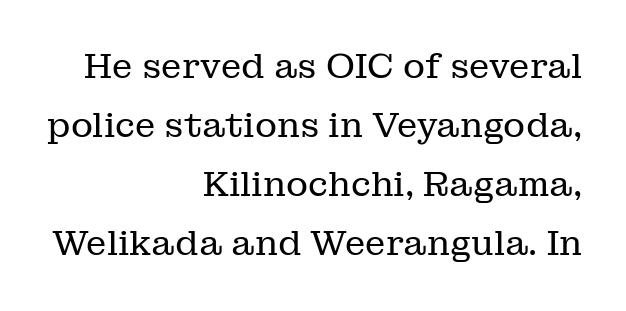
Q: Is the text bold? A: No.
Q: Is the text italic (slanted)? A: No, it is upright.
Q: Is the typeface a serif or a sans-serif typeface? A: Serif.
Q: Is the text underlined? A: No.
Q: How is the paragraph aligned? A: Right-aligned.
Q: Is the spacing between letters normal or unusually wide? A: Normal.
Q: Width (condensed, normal, or wide)? A: Normal.
Q: Stroke contrast? A: Low.
Q: x-height? A: Medium.
Q: Monospaced? A: No.
